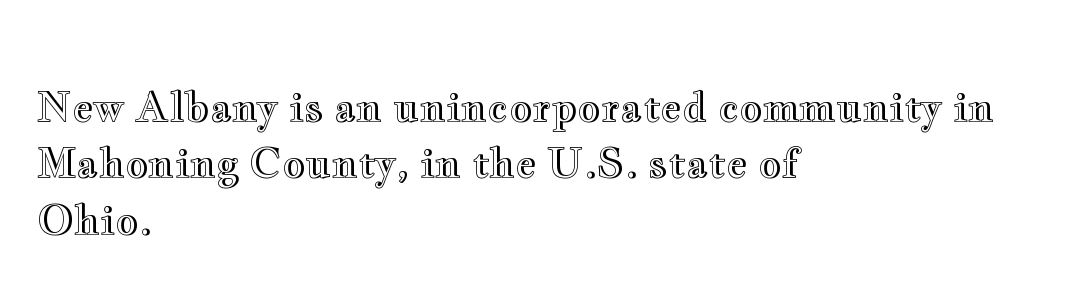
{"italic": "no", "width": "wide", "x_height": "small", "monospaced": "no", "underline": "no", "align": "left", "line_spacing": "normal", "line_spacing_ratio": 1.41, "letter_spacing": "normal", "letter_spacing_em": 0.0, "glyph_px": 40}
